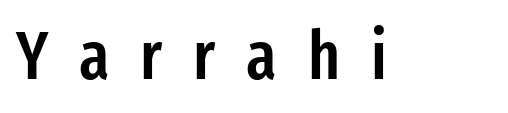
The face used here is a semibold: visibly heavier than regular, lighter than bold. Look at the bottom of the vertical strokes: they stop flat, with no serifs. The face used here is proportionally spaced, like ordinary book or web type. Letters rest on an invisible, unmarked baseline.
